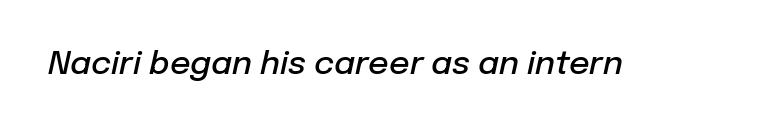
The image shows 32 px semibold type, italic (leaning right); set normal letter spacing, not underlined; low stroke contrast and a medium x-height.
